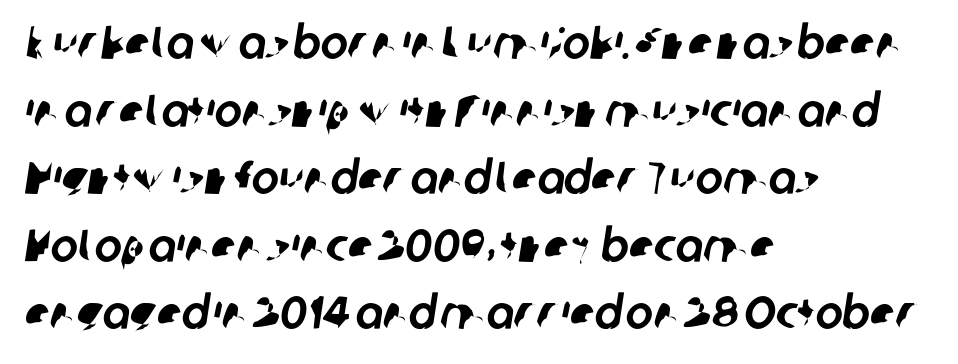
{"serif": "no", "width": "normal", "stroke_contrast": "low", "x_height": "medium", "monospaced": "no", "underline": "no", "align": "left", "line_spacing": "normal", "line_spacing_ratio": 1.47, "letter_spacing": "normal", "letter_spacing_em": 0.0, "glyph_px": 46}
